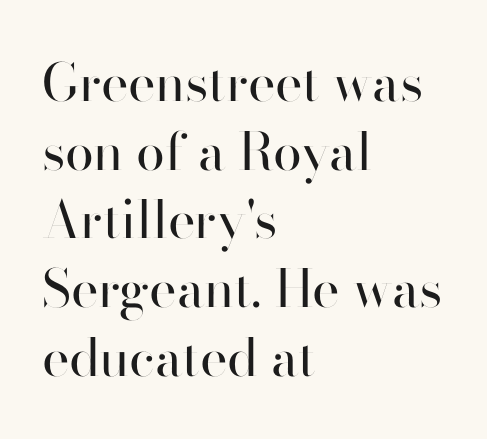
{"serif": "no", "italic": "no", "bold": "no", "weight": "regular", "width": "normal", "stroke_contrast": "high", "x_height": "small", "monospaced": "no", "underline": "no", "align": "left", "line_spacing": "normal", "line_spacing_ratio": 1.32, "letter_spacing": "normal", "letter_spacing_em": 0.0, "glyph_px": 52}
